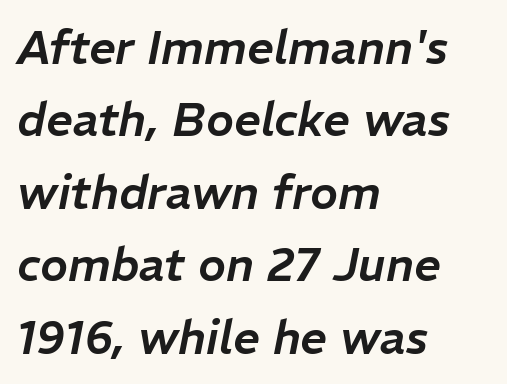
Each word holds together tightly as a unit, with standard inter-letter gaps. The baseline area is clear. The rag falls on the right side of this text block. The whole block is typeset with a tilt. These lines sit exactly where default settings would place them. The rendering uses natural spacing where letterforms have individual widths.
